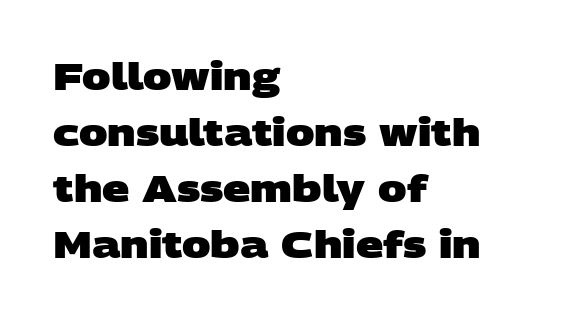
The image shows 38 px heavy, wide sans-serif type; set left-aligned, normal line spacing (1.47x), normal letter spacing, not underlined; low stroke contrast and a large x-height.
